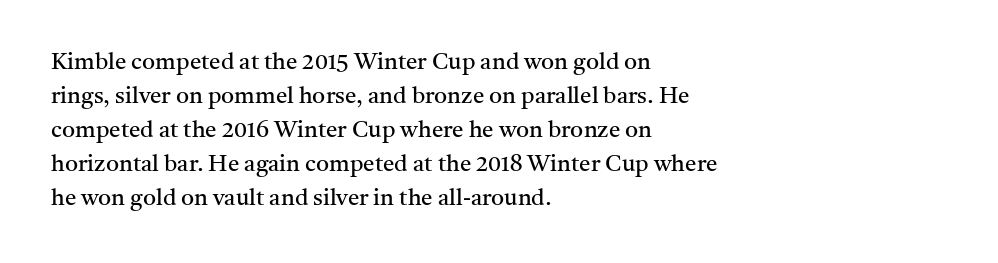
{"italic": "no", "bold": "no", "underline": "no", "align": "left", "line_spacing": "normal", "line_spacing_ratio": 1.48, "letter_spacing": "normal", "letter_spacing_em": 0.0, "glyph_px": 23}
